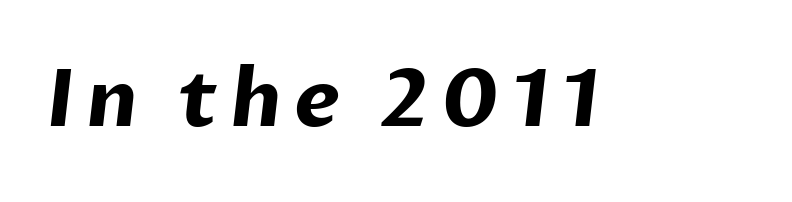
Q: Is the text bold? A: Yes.
Q: Is the typeface a serif or a sans-serif typeface? A: Sans-serif.
Q: Is the text underlined? A: No.
Q: Width (condensed, normal, or wide)? A: Normal.
Q: Stroke contrast? A: Low.
Q: x-height? A: Medium.
Q: Monospaced? A: No.
